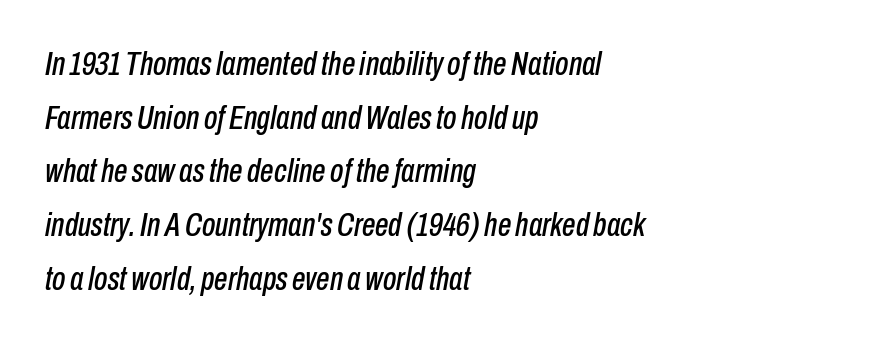
Q: Is the text italic (slanted)? A: Yes, it leans right by about 10 degrees.
Q: Is the text underlined? A: No.
Q: How is the paragraph aligned? A: Left-aligned.
Q: Is the spacing between letters normal or unusually wide? A: Normal.
Q: Is the spacing between lines tight, normal or loose? A: Normal.
Q: Width (condensed, normal, or wide)? A: Condensed.
Q: Stroke contrast? A: Low.
Q: x-height? A: Medium.
Q: Monospaced? A: No.
